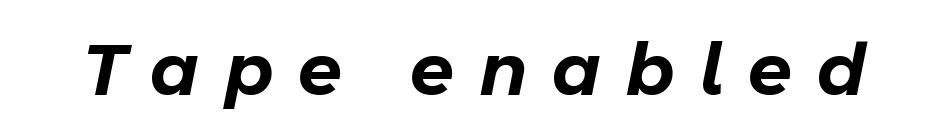
The image shows 72 px text type, italic (leaning right); set unusually wide letter spacing (+0.34 em), not underlined; low stroke contrast and a medium x-height.
